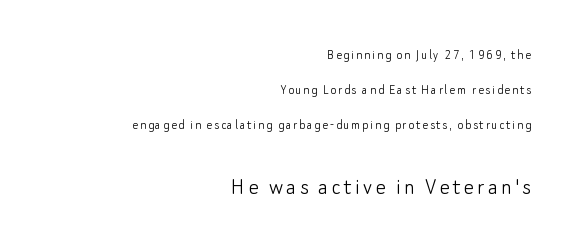
The image shows 25 px text type, upright; set right-aligned, loose line spacing (2.5x), not underlined; the second (bottom) block is 1.79x larger.
